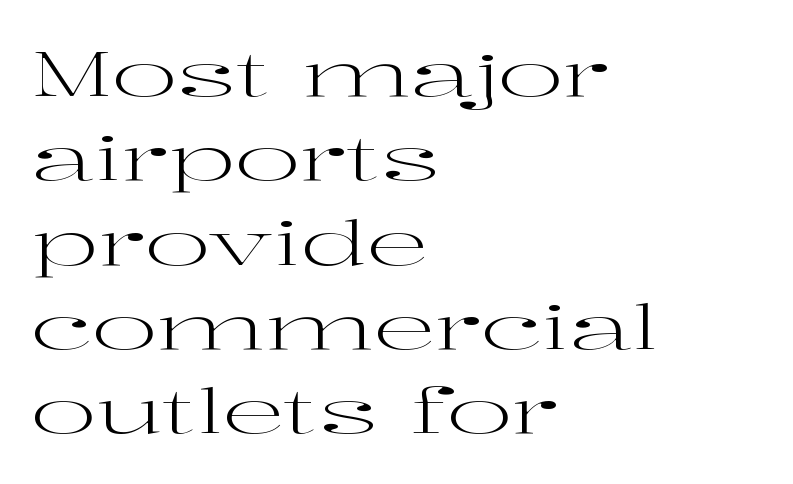
The image shows 62 px regular-weight, wide serif type, upright; set left-aligned, normal line spacing (1.36x), normal letter spacing, not underlined; high stroke contrast and a medium x-height.
